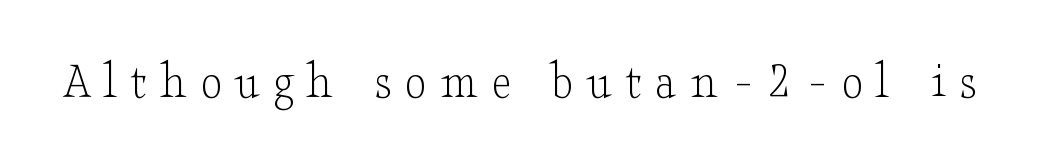
The image shows 53 px light, wide serif type, upright; set unusually wide letter spacing (+0.26 em), not underlined; low stroke contrast and a small x-height.
